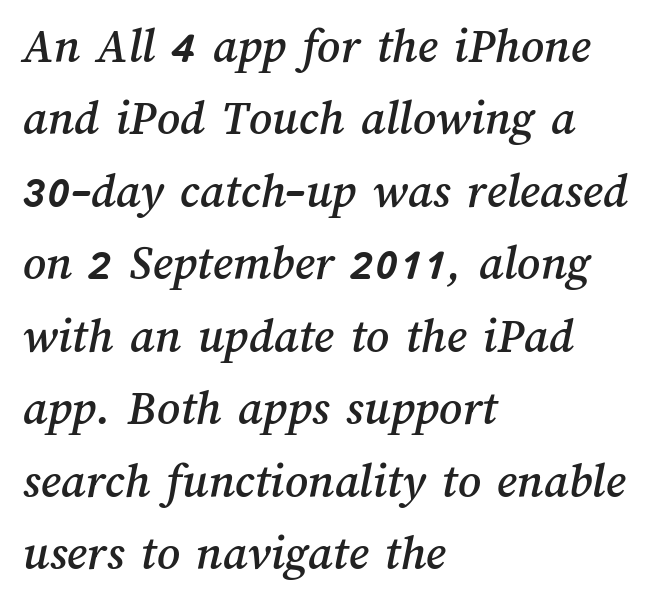
How would I describe the line gaps? Plain and ordinary. The rag falls on the right side of this text block. The area under the type is left untouched. Do the characters align in a grid? No, the font is proportional.
